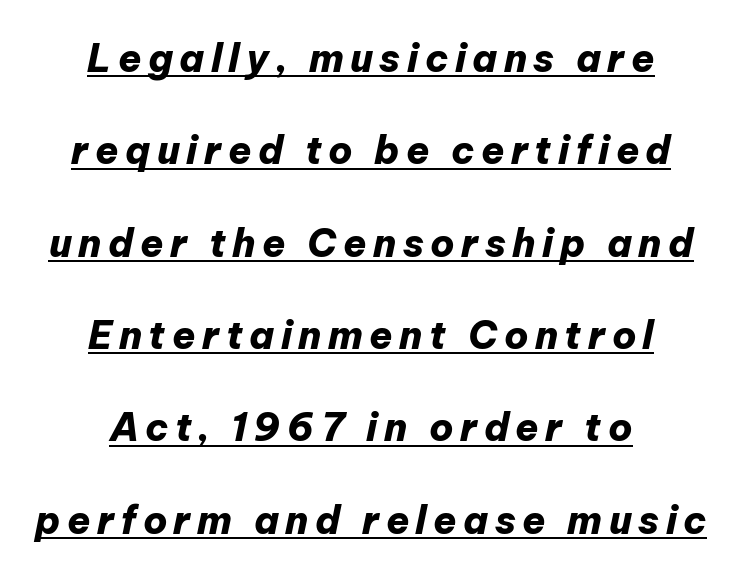
The image shows 38 px heavy type, italic (leaning right); set centered, loose line spacing (2.43x), underlined; low stroke contrast and a medium x-height.
